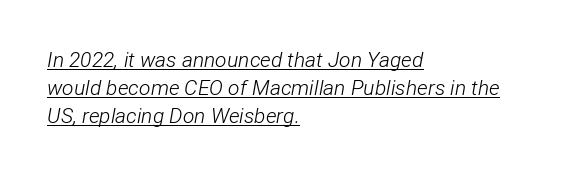
{"italic": "yes", "lean": "right", "slant_degrees": 12, "bold": "no", "underline": "yes", "align": "left", "line_spacing": "normal", "line_spacing_ratio": 1.33, "letter_spacing": "normal", "letter_spacing_em": 0.0, "glyph_px": 21}
